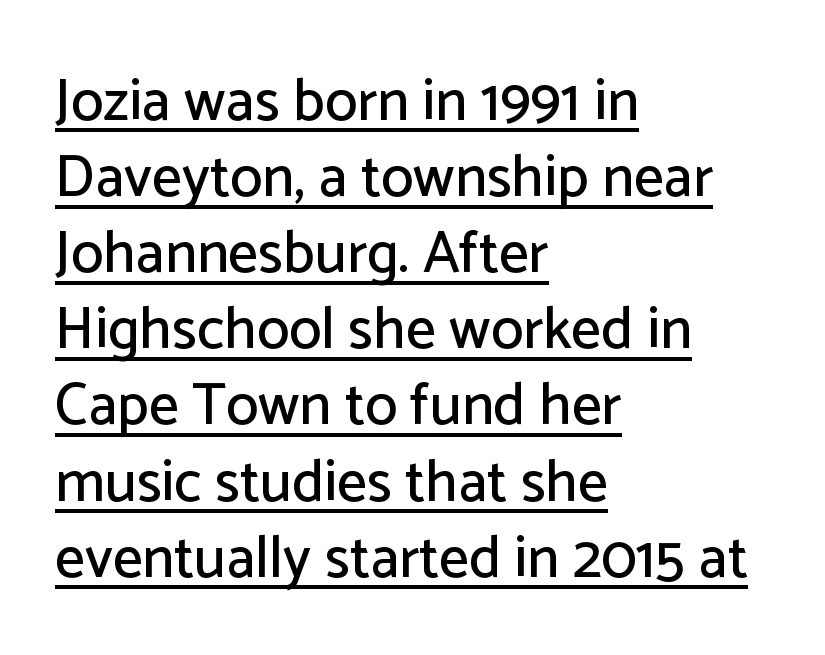
The image shows 59 px sans-serif type, upright; set left-aligned, normal line spacing (1.29x), normal letter spacing, underlined; low stroke contrast and a medium x-height.
